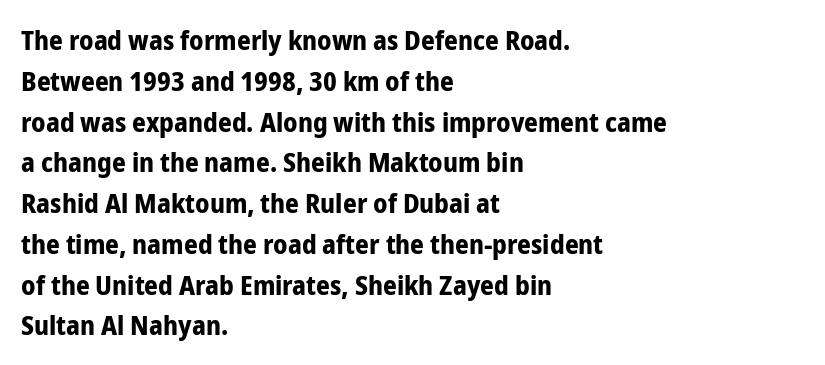
{"italic": "no", "bold": "yes", "underline": "no", "align": "left", "line_spacing": "normal", "line_spacing_ratio": 1.51, "letter_spacing": "normal", "letter_spacing_em": 0.0, "glyph_px": 27}
